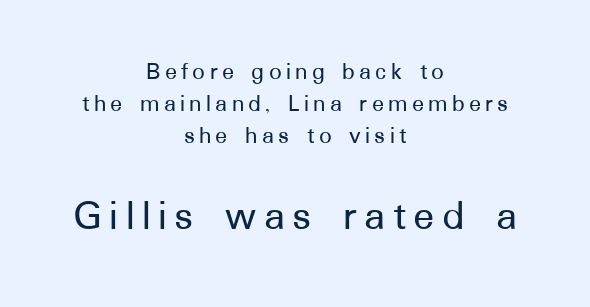
Does the copy run flush right? No — it is centered line by line. These lines are rendered in a variable-pitch font. The string is rendered with underlining switched off. Regarding serifs, this sample does without them. When letters stand straight like this, we call the style roman or upright. Reading down the column, the eye jumps a familiar distance to each next line.
